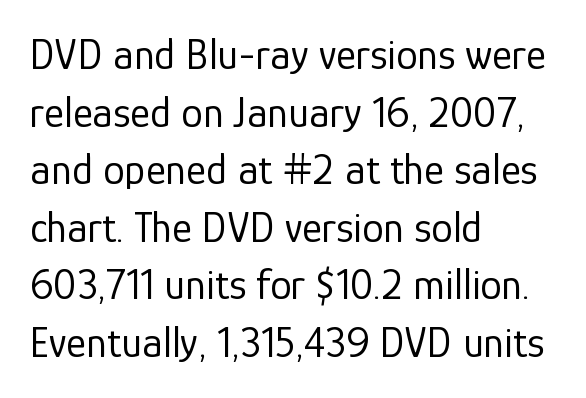
Q: Is the text bold? A: No.
Q: Is the text italic (slanted)? A: No, it is upright.
Q: Is the typeface a serif or a sans-serif typeface? A: Sans-serif.
Q: Is the text underlined? A: No.
Q: How is the paragraph aligned? A: Left-aligned.
Q: Is the spacing between letters normal or unusually wide? A: Normal.
Q: Is the spacing between lines tight, normal or loose? A: Normal.
Q: Width (condensed, normal, or wide)? A: Normal.
Q: Stroke contrast? A: Low.
Q: x-height? A: Medium.
Q: Monospaced? A: No.
